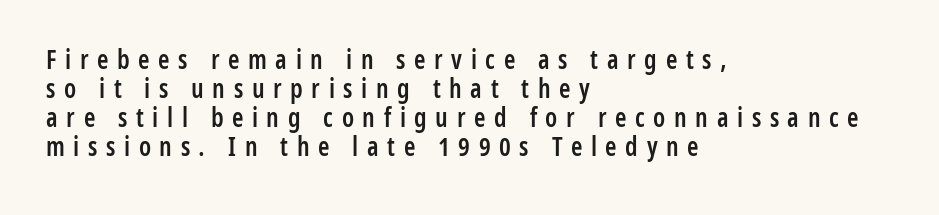
The image shows 26 px text type, upright; set left-aligned, tight line spacing (1.11x), unusually wide letter spacing (+0.33 em), not underlined.
